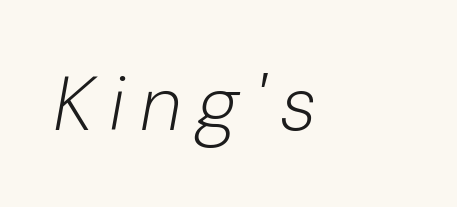
No extra ink here — the face is not bold. Each letter keeps its own natural width here, so spacing adapts to shape. If you drew a line through each stem, it would be angled. The gap between lines stays unmarked. Caption: expanded tracking, letters set apart.
